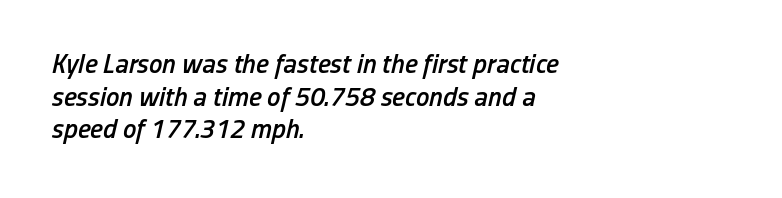
{"italic": "yes", "lean": "right", "slant_degrees": 13, "bold": "semi", "underline": "no", "align": "left", "line_spacing_ratio": 1.21, "letter_spacing": "normal", "letter_spacing_em": 0.0, "glyph_px": 27}
